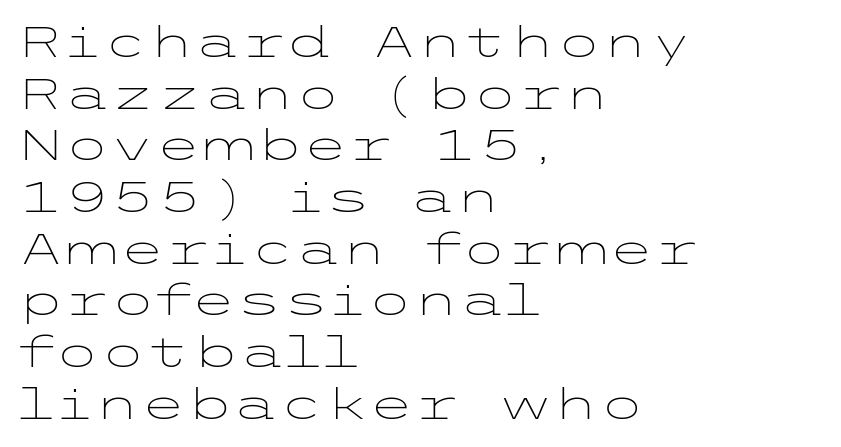
The image shows 42 px light, wide sans-serif type, upright; set left-aligned, line spacing 1.23x, normal letter spacing, not underlined; low stroke contrast and a medium x-height.
